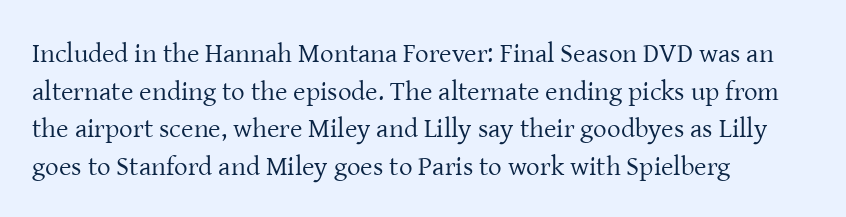
Notice how the stems are strictly vertical — no italics here. A bare baseline throughout the passage. Inter-character spacing is left at the font's built-in metrics. Vertical spacing — default. The ragged edge is on the right, which tells us the setting is flush left. The font sits on the lighter half of the weight spectrum, regular included.
